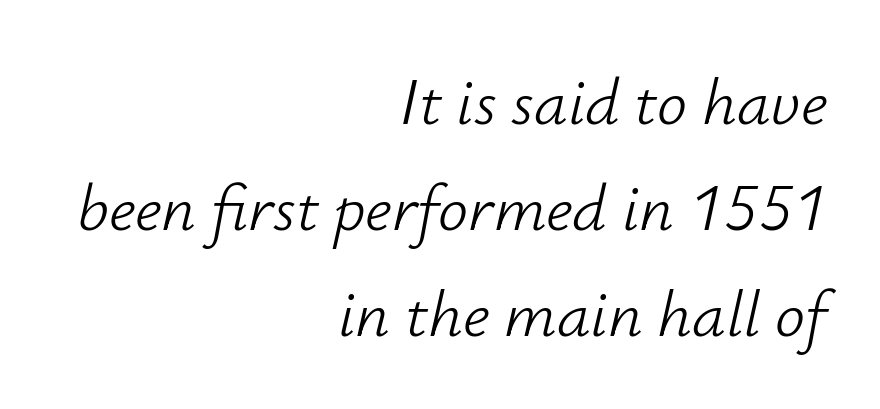
The image shows 67 px light type, italic (leaning right); set right-aligned, normal line spacing (1.58x), normal letter spacing, not underlined; low stroke contrast and a small x-height.
